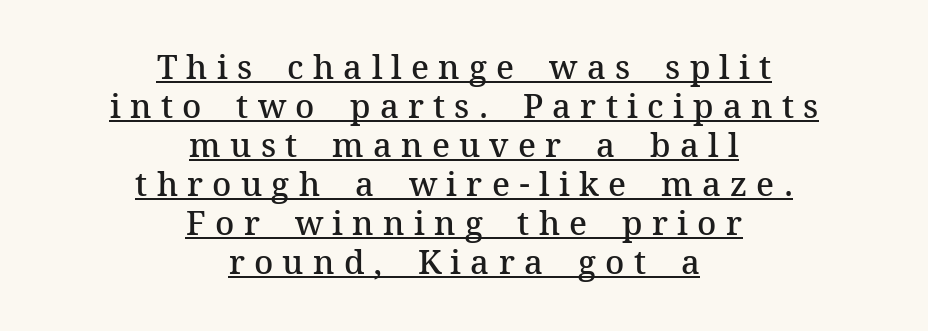
The image shows 33 px semibold serif type, upright; set centered, line spacing 1.18x, unusually wide letter spacing (+0.28 em), underlined; medium stroke contrast and a medium x-height.
